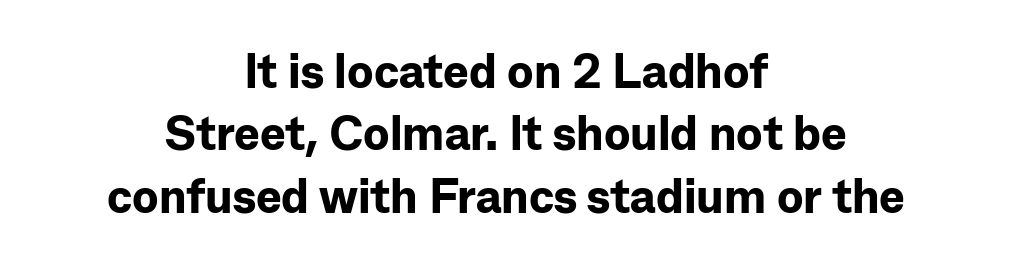
The image shows 48 px bold sans-serif type, upright; set centered, normal line spacing (1.3x), normal letter spacing, not underlined; low stroke contrast and a medium x-height.
